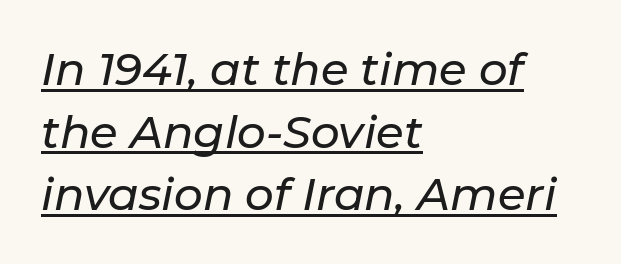
Q: Is the text italic (slanted)? A: Yes, it leans right by about 11 degrees.
Q: Is the text underlined? A: Yes.
Q: How is the paragraph aligned? A: Left-aligned.
Q: Is the spacing between letters normal or unusually wide? A: Normal.
Q: Is the spacing between lines tight, normal or loose? A: Normal.
Q: Width (condensed, normal, or wide)? A: Normal.
Q: Stroke contrast? A: Low.
Q: x-height? A: Medium.
Q: Monospaced? A: No.
